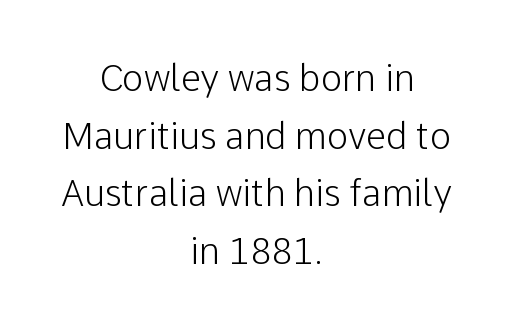
The line-height multiplier appears to be the usual default. The characters display no serif detailing; their extremities are plain. The face used here is proportionally spaced, like ordinary book or web type. Glyph-to-glyph distance matches everyday printed text.
